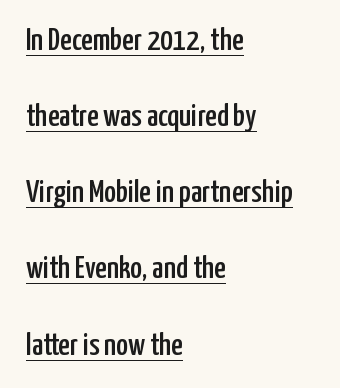
{"serif": "no", "italic": "no", "width": "condensed", "stroke_contrast": "low", "x_height": "medium", "monospaced": "no", "underline": "yes", "align": "left", "line_spacing": "loose", "line_spacing_ratio": 2.38, "letter_spacing": "normal", "letter_spacing_em": 0.0, "glyph_px": 32}
